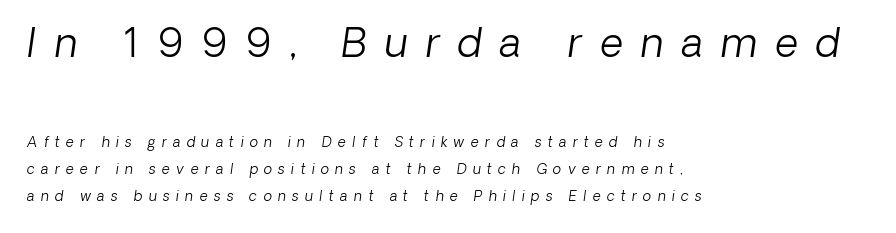
A typesetter would call this heavily tracked-out type. A clean baseline with only descenders dipping below it. Block one is the big one; block two sits smaller underneath. The text block is weighted toward the left margin, trailing off unevenly rightward. The weight tops out at a normal text grade.
